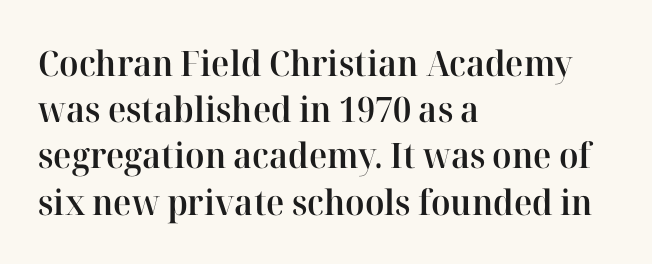
The image shows 35 px semibold serif type, upright; set left-aligned, normal line spacing (1.32x), normal letter spacing, not underlined; high stroke contrast and a medium x-height.
